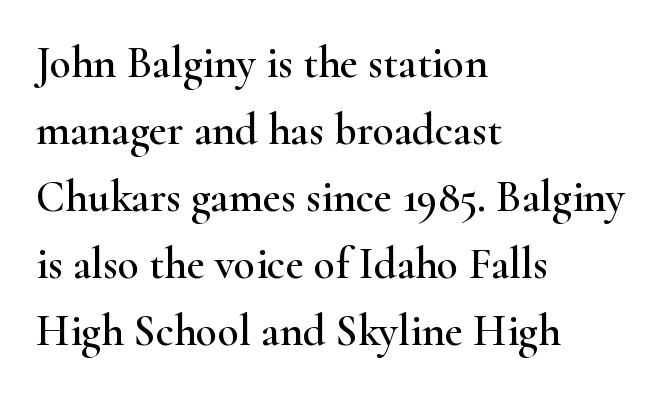
The image shows 44 px wide serif type, upright; set left-aligned, normal line spacing (1.52x), normal letter spacing, not underlined; high stroke contrast and a small x-height.
